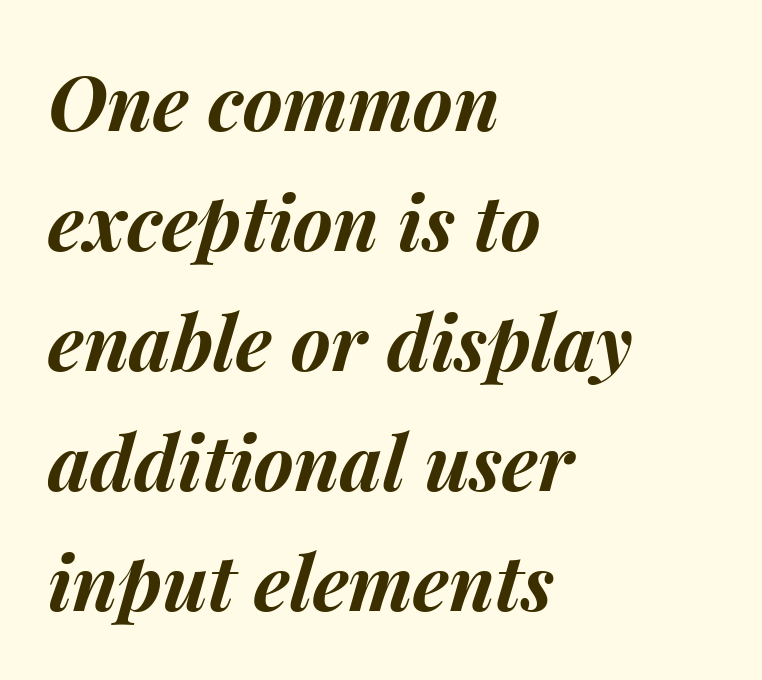
Think of a printed novel: that variable character pitch is what you see here. The rendering uses a moderate line-height, typical for paragraphs. Every letter is thick-stroked: bold, no question. Compared with a centered layout, this one pins lines to the left instead.
